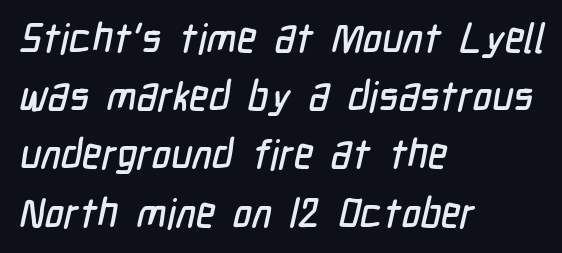
The image shows 41 px condensed sans-serif type; set left-aligned, normal line spacing (1.42x), normal letter spacing, not underlined; low stroke contrast and a medium x-height.
